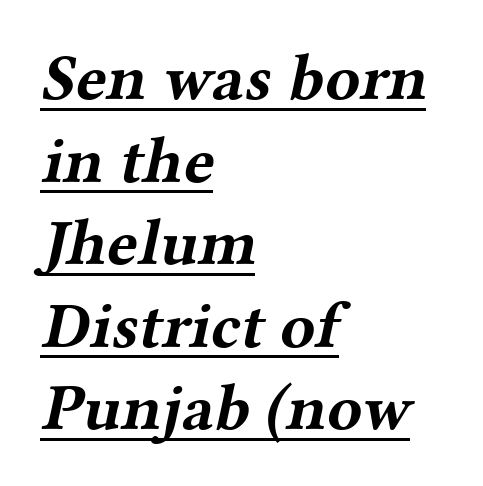
A classic flush-left, rag-right setting is used for this passage. The passage shown is typed in a proportional face where columns would drift. This sample carries an underscore along the baseline area. This block has exactly the height ordinary leading produces. Check where the strokes stop: tiny serifs finish them off.
